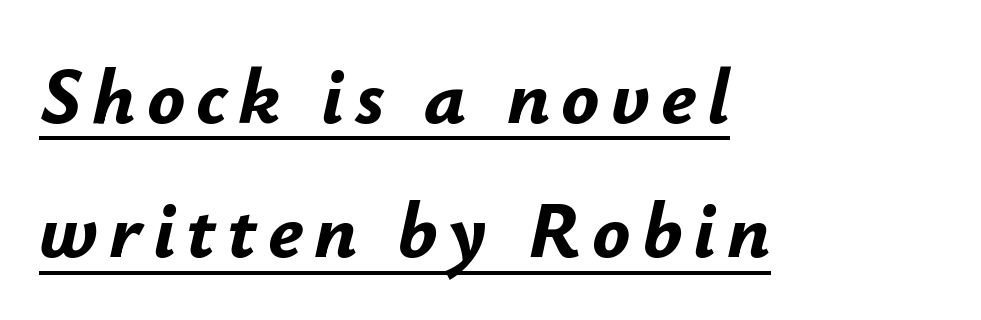
Q: Is the text bold? A: Yes.
Q: Is the text italic (slanted)? A: Yes, it leans right by about 12 degrees.
Q: Is the text underlined? A: Yes.
Q: How is the paragraph aligned? A: Left-aligned.
Q: Is the spacing between lines tight, normal or loose? A: Normal.
Q: Width (condensed, normal, or wide)? A: Normal.
Q: Stroke contrast? A: Low.
Q: x-height? A: Small.
Q: Monospaced? A: No.
